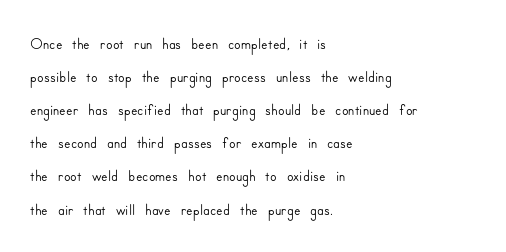
{"italic": "no", "underline": "no", "align": "left", "line_spacing": "normal", "line_spacing_ratio": 1.38, "letter_spacing": "normal", "letter_spacing_em": 0.0, "glyph_px": 24}
